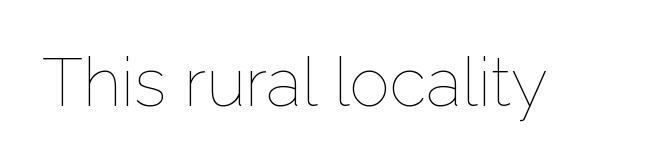
Q: Is the text bold? A: No.
Q: Is the text italic (slanted)? A: No, it is upright.
Q: Is the text underlined? A: No.
Q: Is the spacing between letters normal or unusually wide? A: Normal.
Q: Width (condensed, normal, or wide)? A: Normal.
Q: Stroke contrast? A: Low.
Q: x-height? A: Medium.
Q: Monospaced? A: No.
